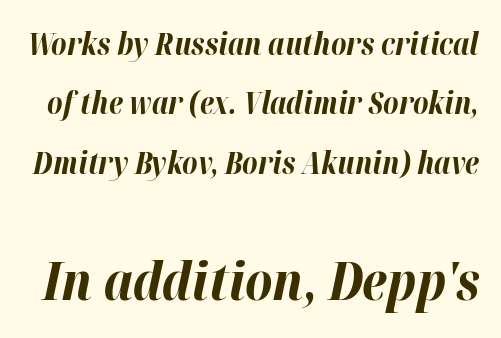
Default kerning and tracking; the words read as compact shapes. The rendering enlarges the type as you move from the upper chunk to the lower. Here the designer chose a conventional face with non-uniform glyph widths. The face used here has a pronounced slope to its letters. Successive baselines arrive slowly, with a big drop between each.
